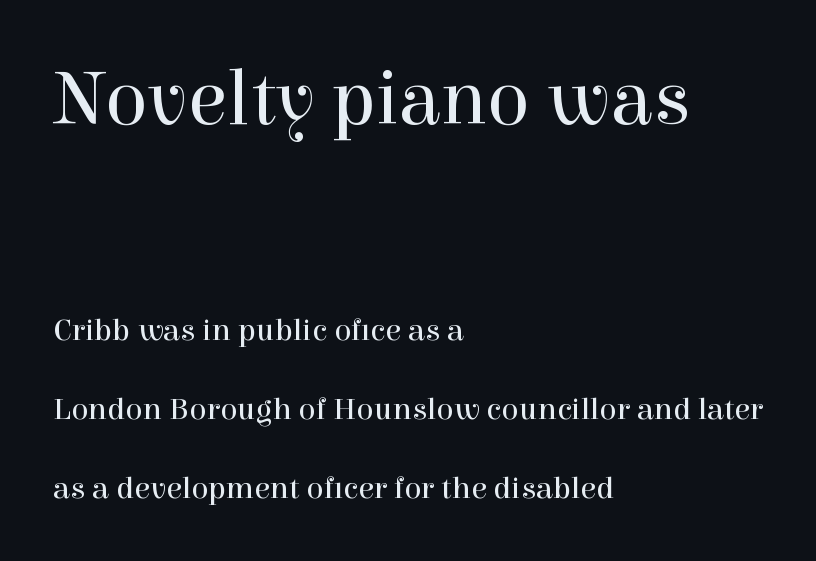
The image shows 79 px regular-weight serif type, upright; set left-aligned, loose line spacing (2.47x), normal letter spacing, not underlined; the first (top) block is 2.47x larger; a medium x-height.
